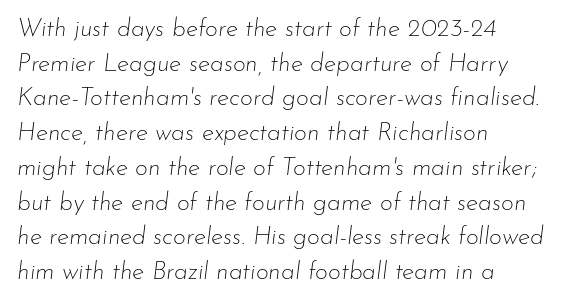
Q: Is the text bold? A: No.
Q: Is the text italic (slanted)? A: Yes, it leans right by about 7 degrees.
Q: Is the text underlined? A: No.
Q: How is the paragraph aligned? A: Left-aligned.
Q: Is the spacing between letters normal or unusually wide? A: Normal.
Q: Is the spacing between lines tight, normal or loose? A: Normal.
